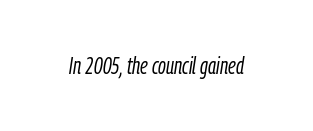
The image shows 23 px text type, italic (leaning right); set normal letter spacing, not underlined.
